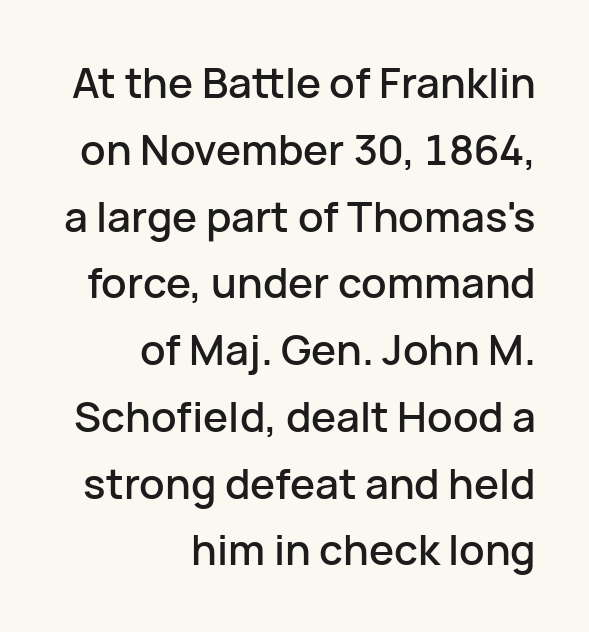
{"serif": "no", "italic": "no", "width": "normal", "stroke_contrast": "low", "x_height": "medium", "monospaced": "no", "underline": "no", "align": "right", "line_spacing": "normal", "line_spacing_ratio": 1.59, "letter_spacing": "normal", "letter_spacing_em": 0.0, "glyph_px": 42}
